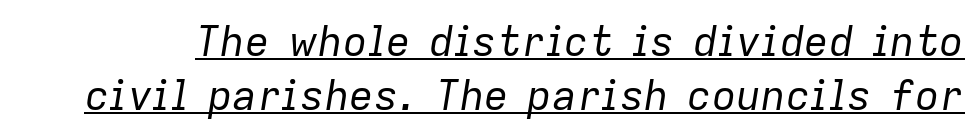
The image shows 41 px regular-weight type, italic (leaning right); set normal line spacing (1.31x), normal letter spacing, underlined; low stroke contrast and a medium x-height.
